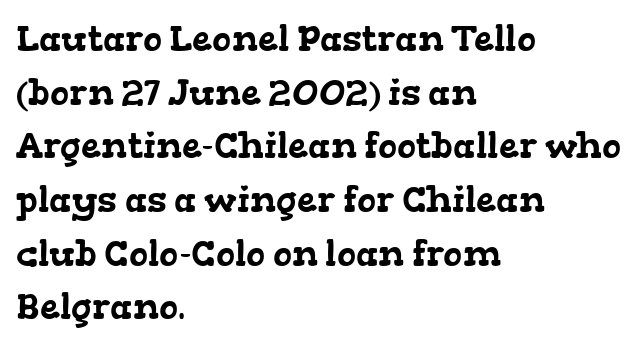
Q: Is the typeface a serif or a sans-serif typeface? A: Serif.
Q: Is the text underlined? A: No.
Q: How is the paragraph aligned? A: Left-aligned.
Q: Is the spacing between letters normal or unusually wide? A: Normal.
Q: Is the spacing between lines tight, normal or loose? A: Normal.
Q: Width (condensed, normal, or wide)? A: Wide.
Q: Stroke contrast? A: Low.
Q: x-height? A: Medium.
Q: Monospaced? A: No.
